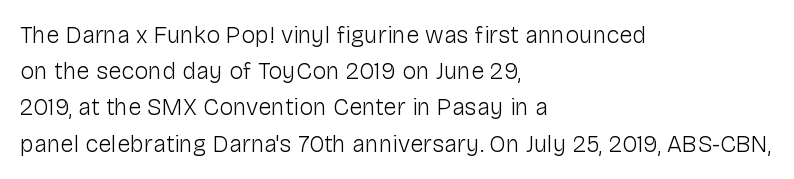
The image shows 24 px text type, upright; set left-aligned, normal line spacing (1.51x), normal letter spacing, not underlined.
